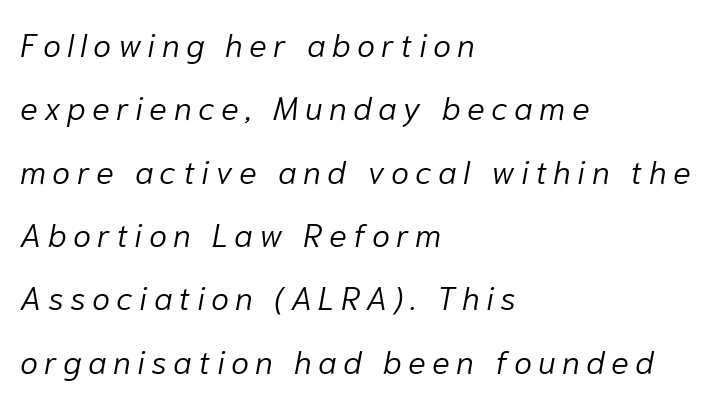
The image shows 33 px light type, italic (leaning right); set left-aligned, loose line spacing (1.92x), not underlined; low stroke contrast and a medium x-height.
